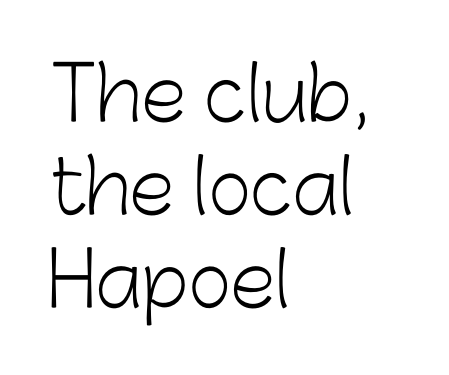
Q: Is the text bold? A: No.
Q: Is the text italic (slanted)? A: No, it is upright.
Q: Is the typeface a serif or a sans-serif typeface? A: Sans-serif.
Q: Is the text underlined? A: No.
Q: How is the paragraph aligned? A: Left-aligned.
Q: Is the spacing between letters normal or unusually wide? A: Normal.
Q: Is the spacing between lines tight, normal or loose? A: Normal.
Q: Width (condensed, normal, or wide)? A: Normal.
Q: Stroke contrast? A: Low.
Q: x-height? A: Medium.
Q: Monospaced? A: No.
